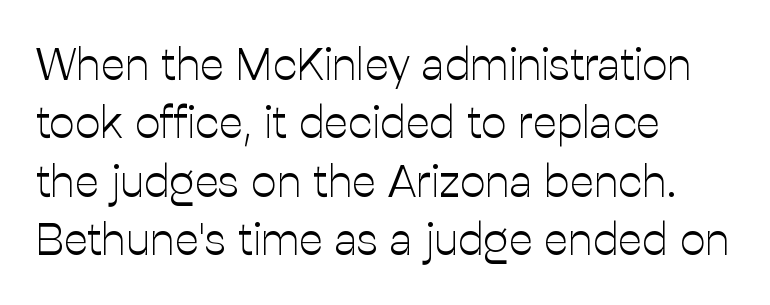
The image shows 45 px light sans-serif type, upright; set left-aligned, normal line spacing (1.3x), normal letter spacing, not underlined; low stroke contrast and a medium x-height.
